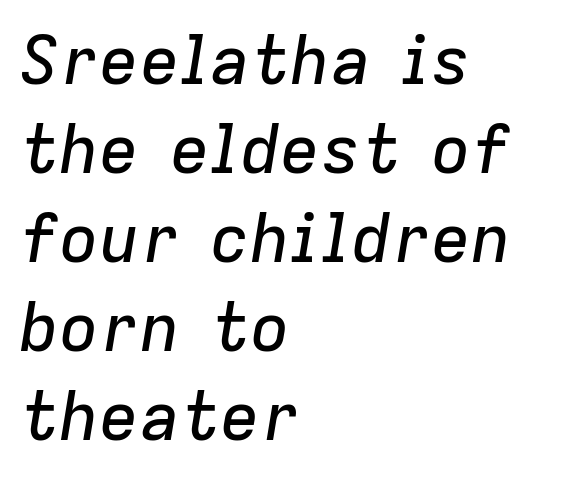
This rendering leaves character spacing at its baseline value. Interline gaps are of average width in this sample. The specimen reads as italic at a glance. Is this a fixed-width face? No — the glyphs have proportional, varying widths.
